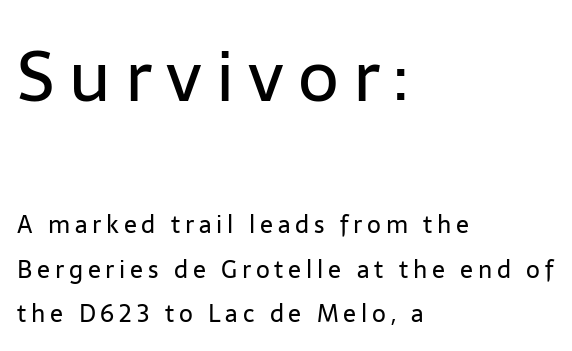
{"serif": "no", "italic": "no", "bold": "no", "weight": "regular", "width": "normal", "stroke_contrast": "low", "x_height": "medium", "monospaced": "no", "underline": "no", "align": "left", "line_spacing_ratio": 1.84, "letter_spacing": "wide", "letter_spacing_em": 0.2, "larger_block": "first", "size_ratio": 2.96, "glyph_px": 71}
